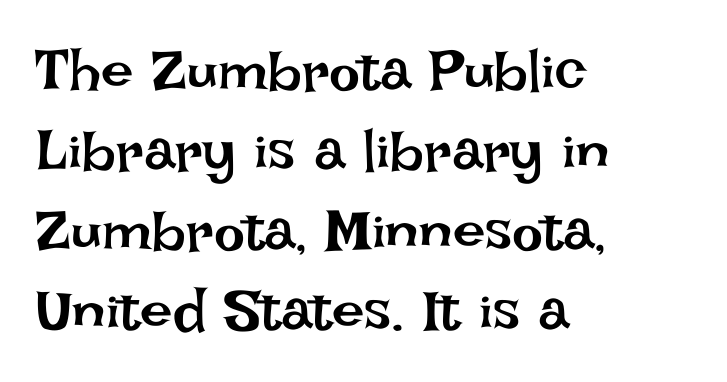
Whoever set this chose a conventional vertical rhythm. The words here are not underlined. Upright lettering throughout. The setting favours the left margin, as ordinary paragraphs usually do.
